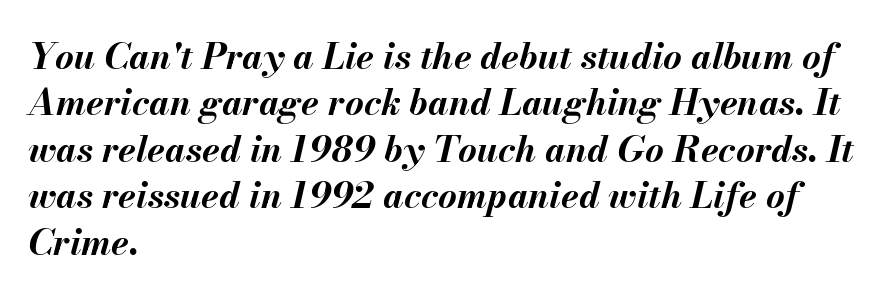
These lines keep a tight, regular rhythm from letter to letter. Here the designer chose a conventional face with non-uniform glyph widths. Caption: multi-line text, flush left, ragged right. Just letters on the line, the space beneath them empty.
